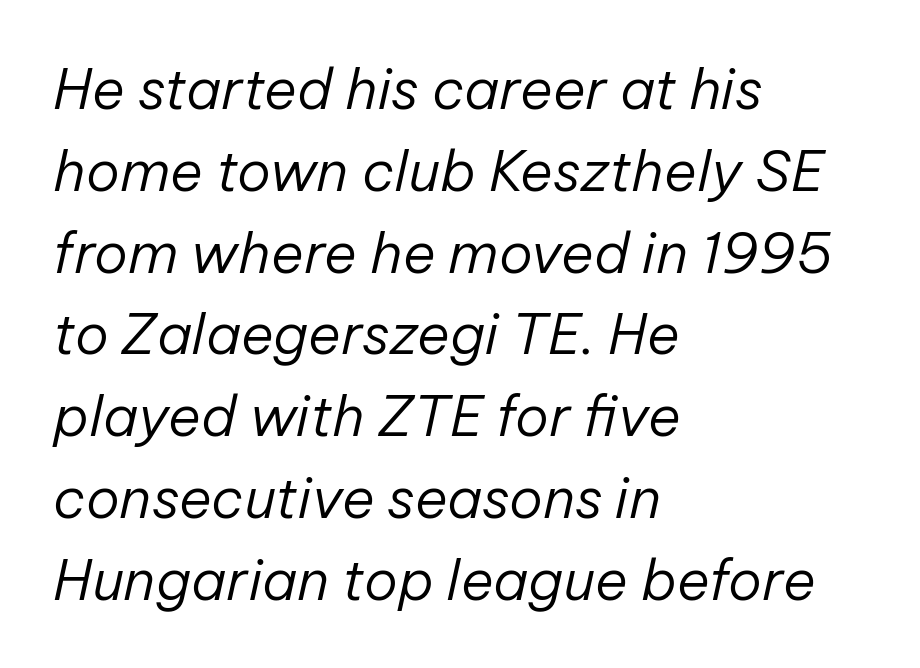
You could not count columns in this text — the font is proportionally spaced. Compared with a centered layout, this one pins lines to the left instead. If you drew a line through each stem, it would be angled. The designer left line spacing at the default. No extra ink here — the face is not bold. Compared with typical body copy, the letter spacing here is the same.
